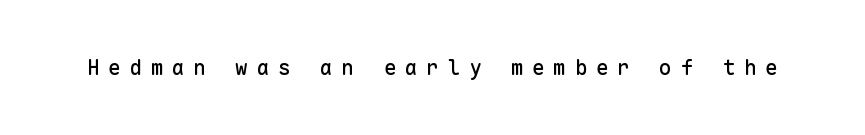
{"italic": "no", "underline": "no", "letter_spacing": "wide", "letter_spacing_em": 0.41, "glyph_px": 21}
